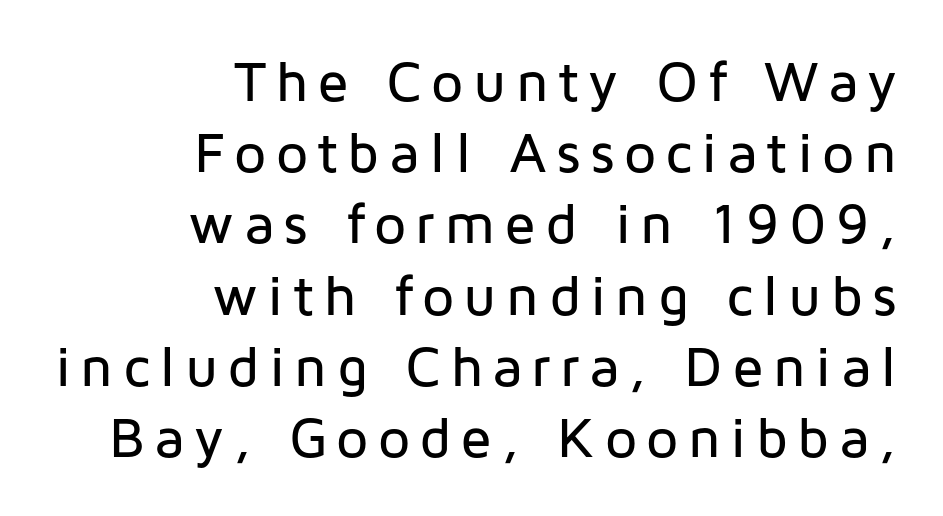
The image shows 57 px sans-serif type, upright; set right-aligned, normal line spacing (1.25x), not underlined; low stroke contrast and a medium x-height.
